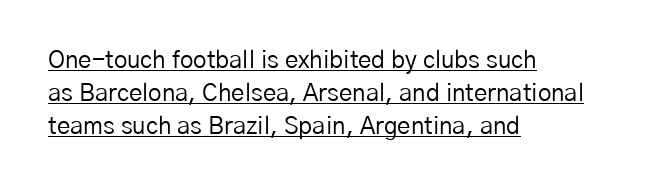
The image shows 24 px text type, upright; set left-aligned, normal line spacing (1.37x), normal letter spacing, underlined.
